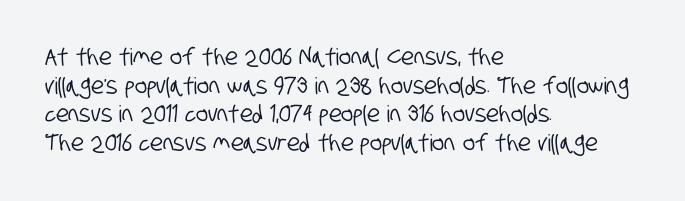
{"underline": "no", "align": "left", "line_spacing": "normal", "line_spacing_ratio": 1.25, "letter_spacing": "normal", "letter_spacing_em": 0.0, "glyph_px": 23}
